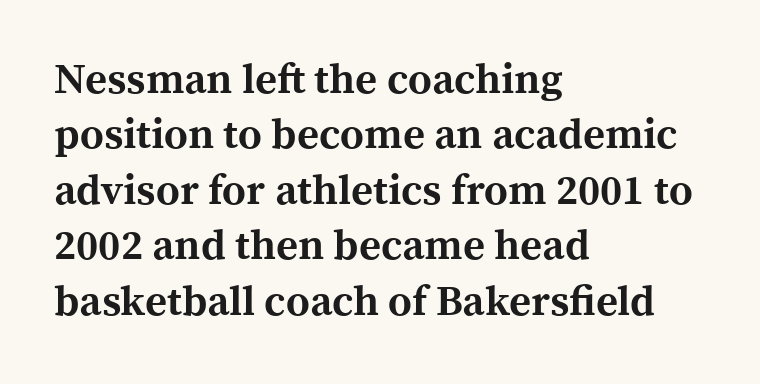
The image shows 42 px bold serif type, upright; set left-aligned, normal line spacing (1.32x), normal letter spacing, not underlined; a medium x-height.
